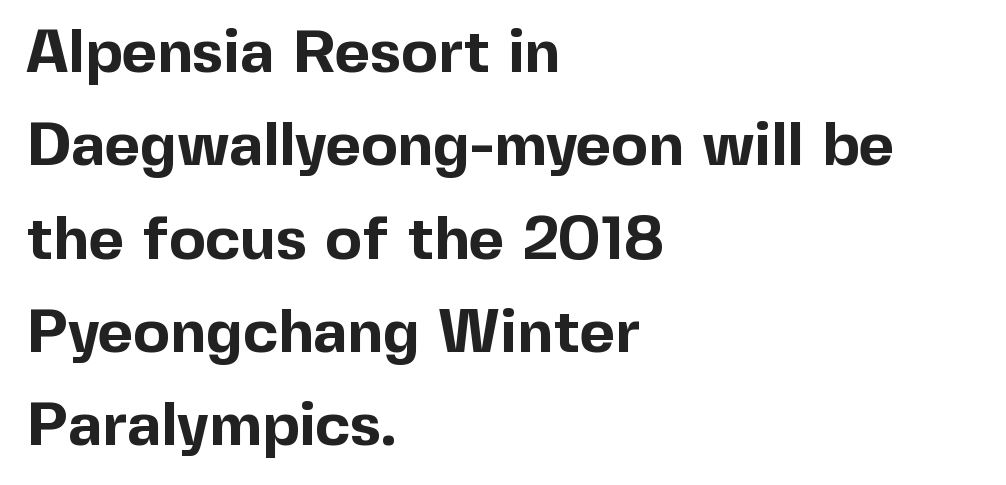
{"serif": "no", "italic": "no", "bold": "yes", "weight": "bold", "width": "normal", "x_height": "medium", "monospaced": "no", "underline": "no", "align": "left", "line_spacing": "normal", "line_spacing_ratio": 1.53, "letter_spacing": "normal", "letter_spacing_em": 0.0, "glyph_px": 61}
